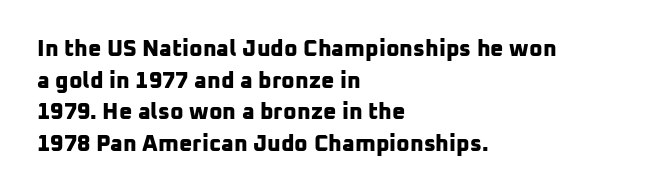
The image shows 23 px bold type; set left-aligned, normal line spacing (1.38x), normal letter spacing, not underlined.
